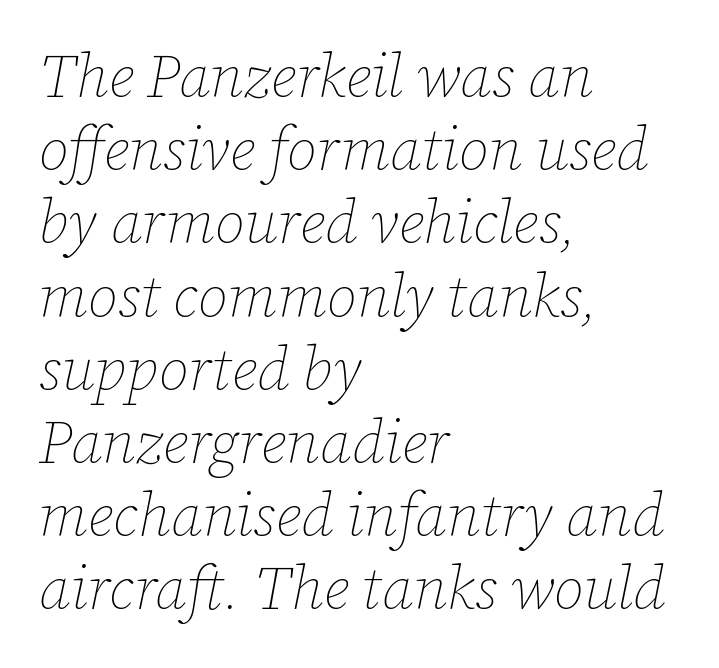
Slant detected: the letters are inclined. Words float on clear page, feet unadorned. Look at the tracking — it's just the regular setting, nothing added. Is the stroke heavy? The answer is a plain regular-or-lighter.
